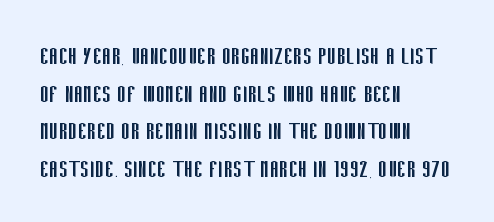
{"serif": "no", "italic": "no", "bold": "no", "weight": "regular", "width": "condensed", "stroke_contrast": "low", "x_height": "large", "monospaced": "no", "underline": "no", "align": "left", "line_spacing": "normal", "line_spacing_ratio": 1.34, "letter_spacing": "normal", "letter_spacing_em": 0.0, "glyph_px": 28}
